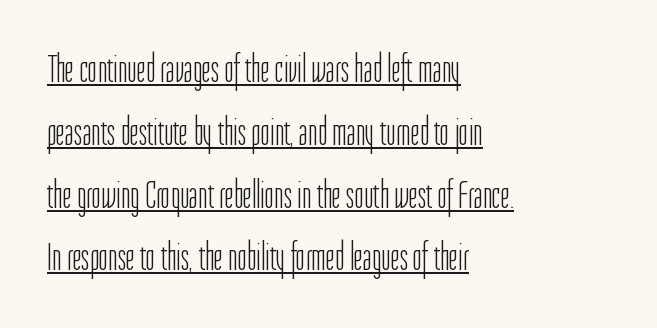
{"serif": "no", "italic": "no", "bold": "no", "weight": "light", "width": "condensed", "stroke_contrast": "low", "x_height": "medium", "monospaced": "no", "underline": "yes", "align": "left", "line_spacing": "normal", "line_spacing_ratio": 1.57, "letter_spacing": "normal", "letter_spacing_em": 0.0, "glyph_px": 40}
